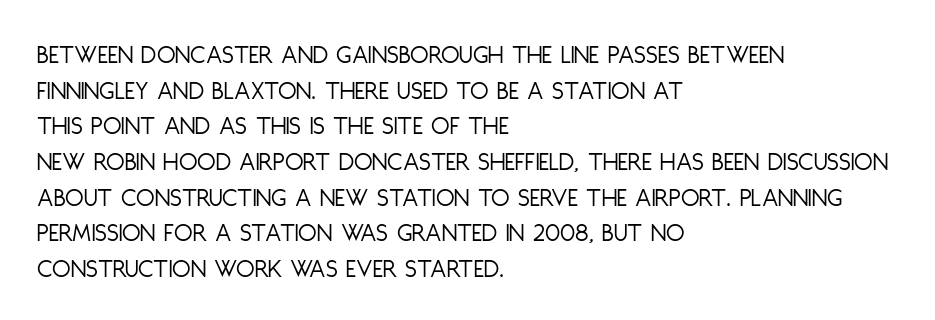
Q: Is the text bold? A: No.
Q: Is the text italic (slanted)? A: No, it is upright.
Q: Is the text underlined? A: No.
Q: How is the paragraph aligned? A: Left-aligned.
Q: Is the spacing between letters normal or unusually wide? A: Normal.
Q: Is the spacing between lines tight, normal or loose? A: Normal.
